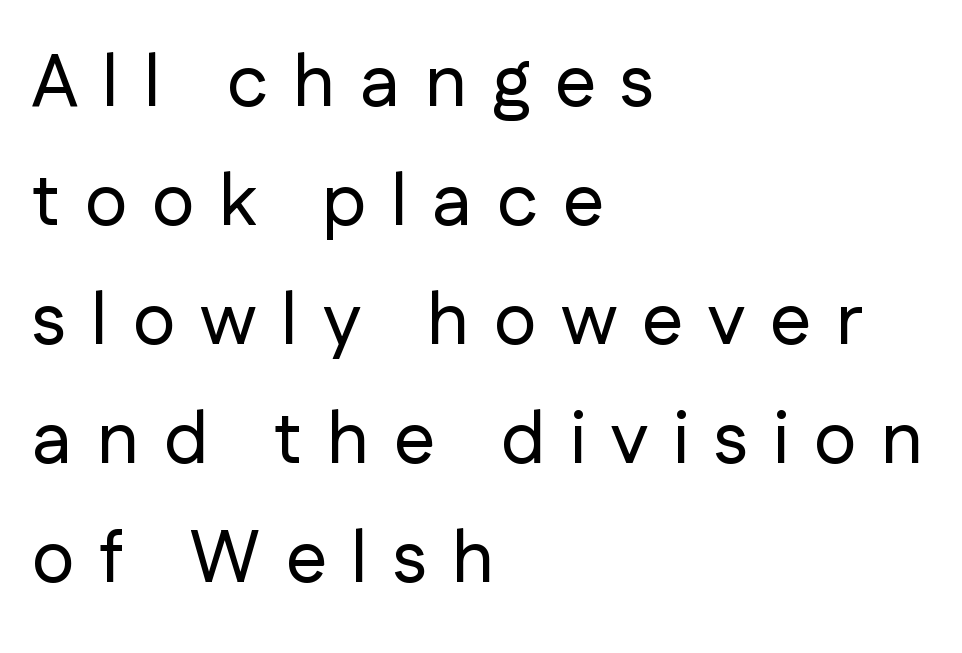
Reading down the column, the eye jumps a familiar distance to each next line. Descenders are the only things crossing below the line. The passage is arranged the way most books set body copy — flush left. Character widths vary here, with narrow letters taking less room than wide ones. Loose tracking; the words dissolve into strings of separated letters.
